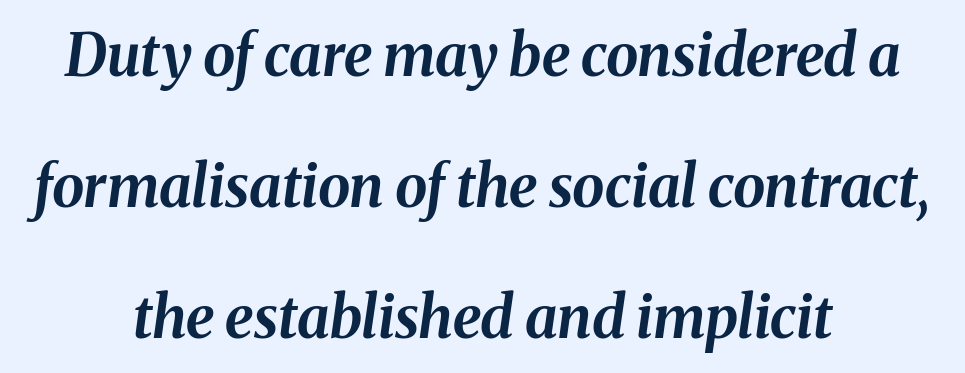
The image shows 58 px bold type, italic (leaning right); set centered, loose line spacing (2.26x), normal letter spacing, not underlined; medium stroke contrast and a medium x-height.
